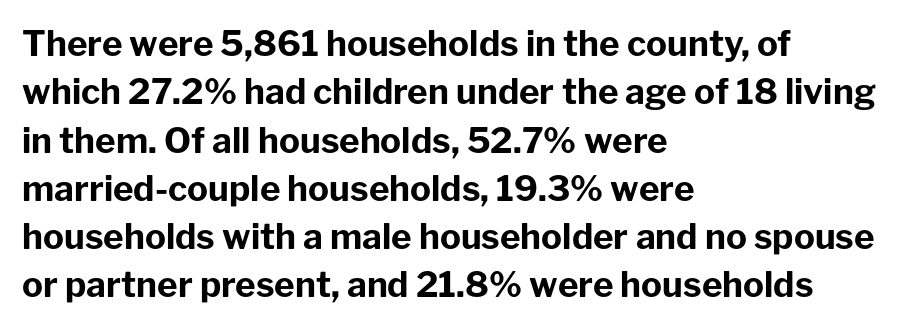
Every letter is thick-stroked: bold, no question. Quick note: underline off. The horizontal fit of the characters is conventional and even. This is the regular roman posture of the typeface. Leftover space on each line is placed entirely after the last word.
